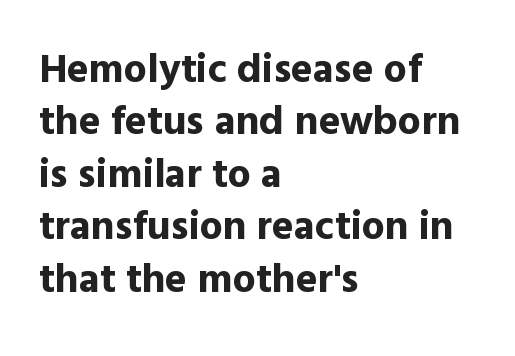
Words appear dense and cohesive because spacing is normal. The face used here is proportionally spaced, like ordinary book or web type. In terms of leading, this rendering sits right in the middle. Layout note: lines flush left. The words here are not underlined.
